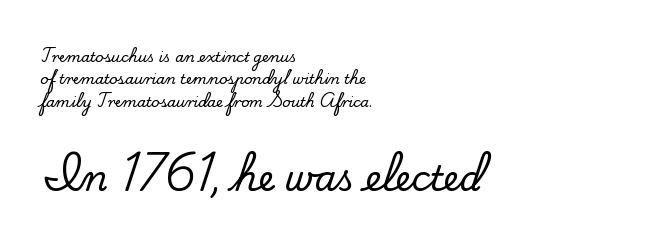
{"serif": "yes", "width": "normal", "stroke_contrast": "low", "x_height": "small", "monospaced": "no", "underline": "no", "align": "left", "line_spacing": "normal", "line_spacing_ratio": 1.59, "letter_spacing": "normal", "letter_spacing_em": 0.0, "larger_block": "second", "size_ratio": 2.5, "glyph_px": 35}
